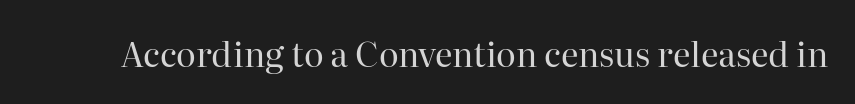
The image shows 34 px regular-weight serif type, upright; set normal letter spacing, not underlined; high stroke contrast and a medium x-height.
